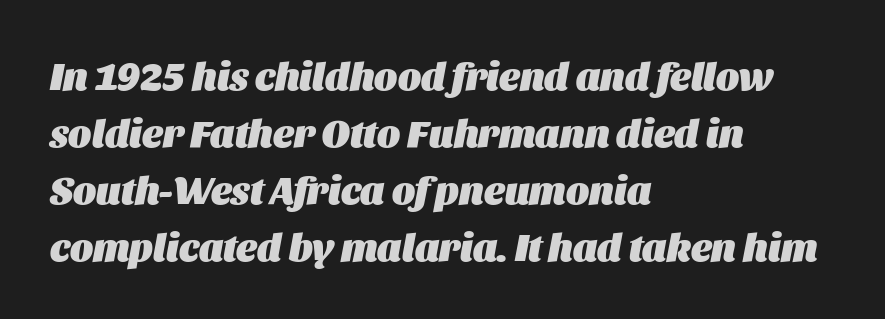
Q: Is the text bold? A: Yes.
Q: Is the text italic (slanted)? A: Yes, it leans right by about 11 degrees.
Q: Is the text underlined? A: No.
Q: How is the paragraph aligned? A: Left-aligned.
Q: Is the spacing between letters normal or unusually wide? A: Normal.
Q: Is the spacing between lines tight, normal or loose? A: Normal.
Q: Width (condensed, normal, or wide)? A: Normal.
Q: Stroke contrast? A: Medium.
Q: x-height? A: Large.
Q: Monospaced? A: No.
